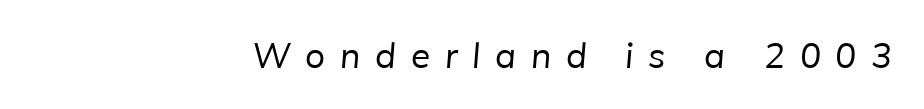
Q: Is the text bold? A: No.
Q: Is the typeface a serif or a sans-serif typeface? A: Sans-serif.
Q: Is the text underlined? A: No.
Q: How is the paragraph aligned? A: Right-aligned.
Q: Is the spacing between letters normal or unusually wide? A: Unusually wide.
Q: Width (condensed, normal, or wide)? A: Normal.
Q: Stroke contrast? A: Low.
Q: x-height? A: Medium.
Q: Monospaced? A: No.
